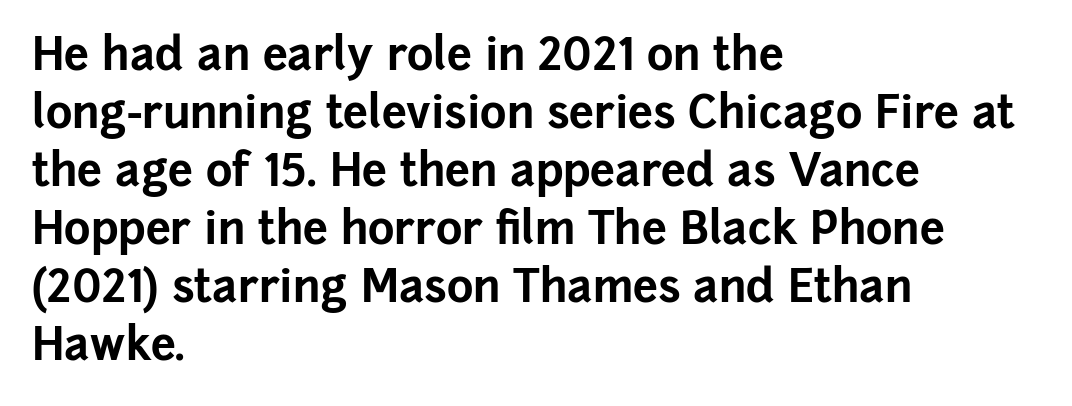
The image shows 45 px bold sans-serif type, upright; set left-aligned, normal line spacing (1.29x), normal letter spacing, not underlined; low stroke contrast and a medium x-height.
